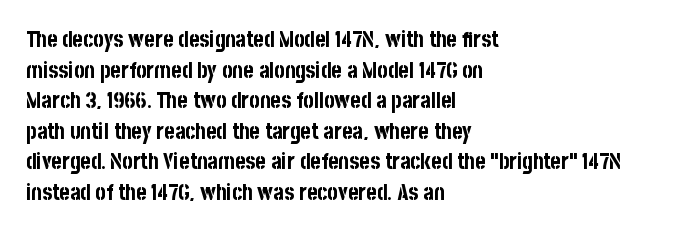
{"italic": "no", "bold": "yes", "underline": "no", "align": "left", "line_spacing": "normal", "line_spacing_ratio": 1.39, "letter_spacing": "normal", "letter_spacing_em": 0.0, "glyph_px": 22}
